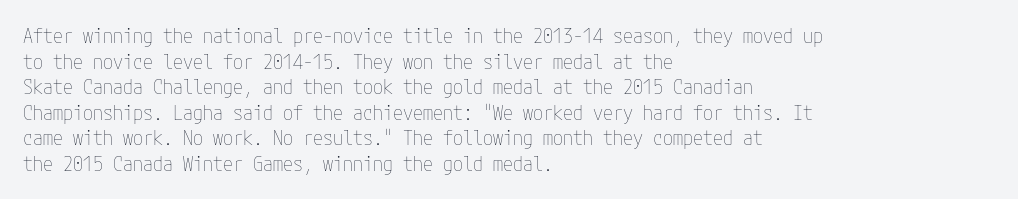
Q: Is the text bold? A: No.
Q: Is the text italic (slanted)? A: No, it is upright.
Q: Is the text underlined? A: No.
Q: How is the paragraph aligned? A: Left-aligned.
Q: Is the spacing between letters normal or unusually wide? A: Normal.
Q: Is the spacing between lines tight, normal or loose? A: Normal.
